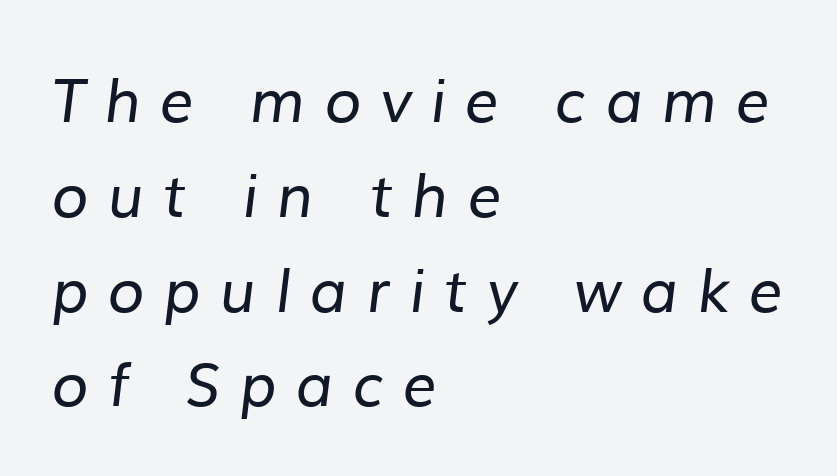
Q: Is the text bold? A: No.
Q: Is the typeface a serif or a sans-serif typeface? A: Sans-serif.
Q: Is the text underlined? A: No.
Q: How is the paragraph aligned? A: Left-aligned.
Q: Is the spacing between letters normal or unusually wide? A: Unusually wide.
Q: Is the spacing between lines tight, normal or loose? A: Normal.
Q: Width (condensed, normal, or wide)? A: Normal.
Q: Stroke contrast? A: Low.
Q: x-height? A: Medium.
Q: Monospaced? A: No.
